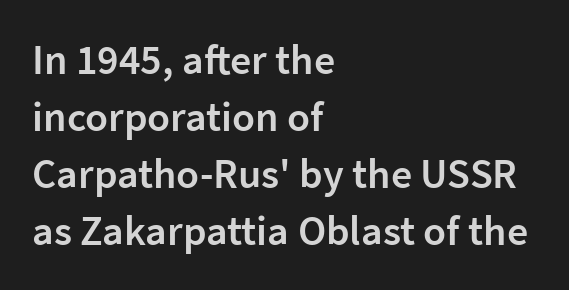
{"serif": "no", "italic": "no", "bold": "semi", "weight": "semibold", "width": "normal", "stroke_contrast": "low", "x_height": "medium", "monospaced": "no", "underline": "no", "align": "left", "line_spacing": "normal", "line_spacing_ratio": 1.36, "letter_spacing": "normal", "letter_spacing_em": 0.0, "glyph_px": 42}
